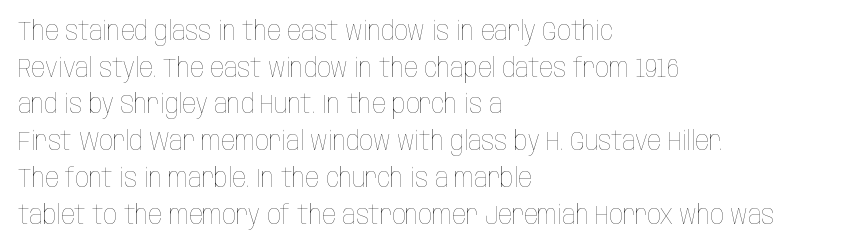
Reading down the block, your eye returns to a fixed left position each line. Do the letters lean? They stand straight. The strip under each line holds only bare page. Bold? No — there's no thickening of the strokes. Line spacing here is normal. Glyph-to-glyph distance matches everyday printed text.
